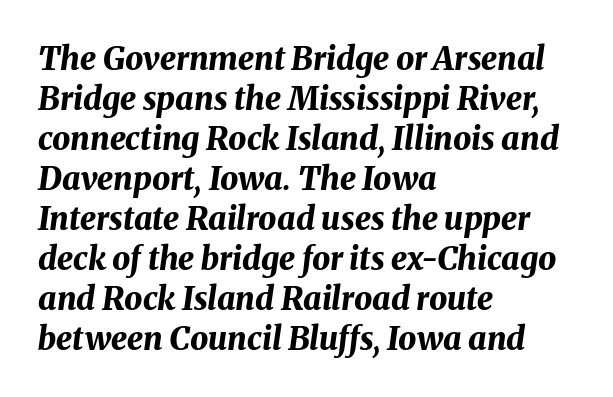
The image shows 32 px bold type, italic (leaning right); set left-aligned, normal line spacing (1.25x), normal letter spacing, not underlined; medium stroke contrast and a medium x-height.
